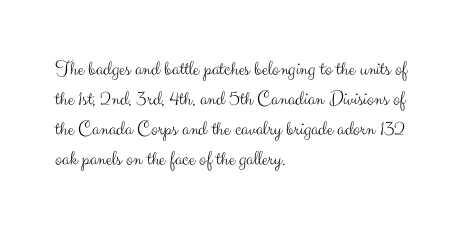
The image shows 21 px text type; set left-aligned, normal line spacing (1.43x), normal letter spacing, not underlined.
